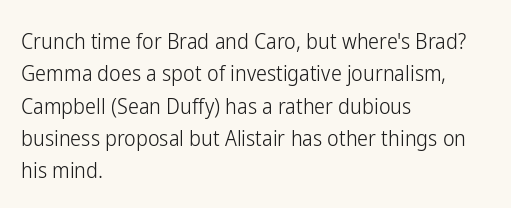
The image shows 22 px text type, upright; set left-aligned, normal line spacing (1.47x), normal letter spacing, not underlined.
